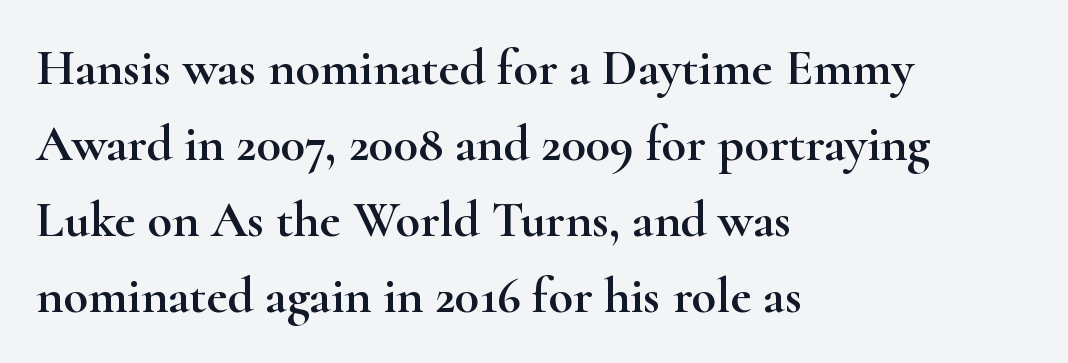
The image shows 51 px wide serif type, upright; set left-aligned, normal line spacing (1.49x), normal letter spacing, not underlined; high stroke contrast and a small x-height.
